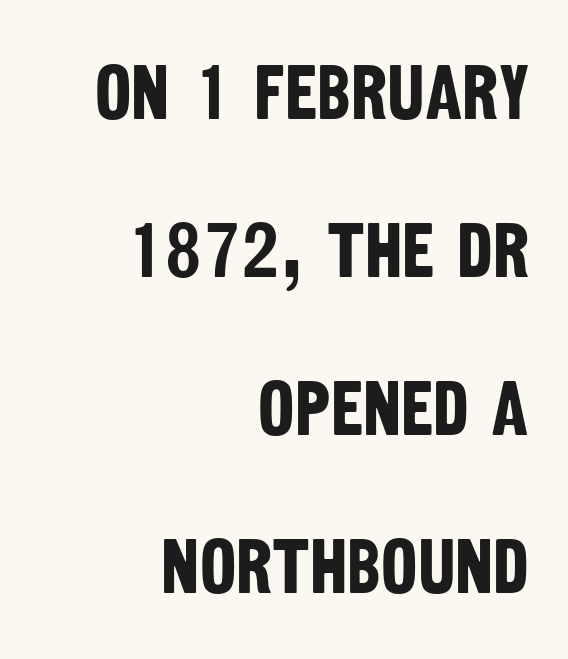
{"serif": "no", "bold": "yes", "weight": "bold", "width": "condensed", "stroke_contrast": "low", "x_height": "large", "monospaced": "no", "underline": "no", "align": "right", "line_spacing": "loose", "line_spacing_ratio": 2.05, "letter_spacing": "normal", "letter_spacing_em": 0.0, "glyph_px": 77}
